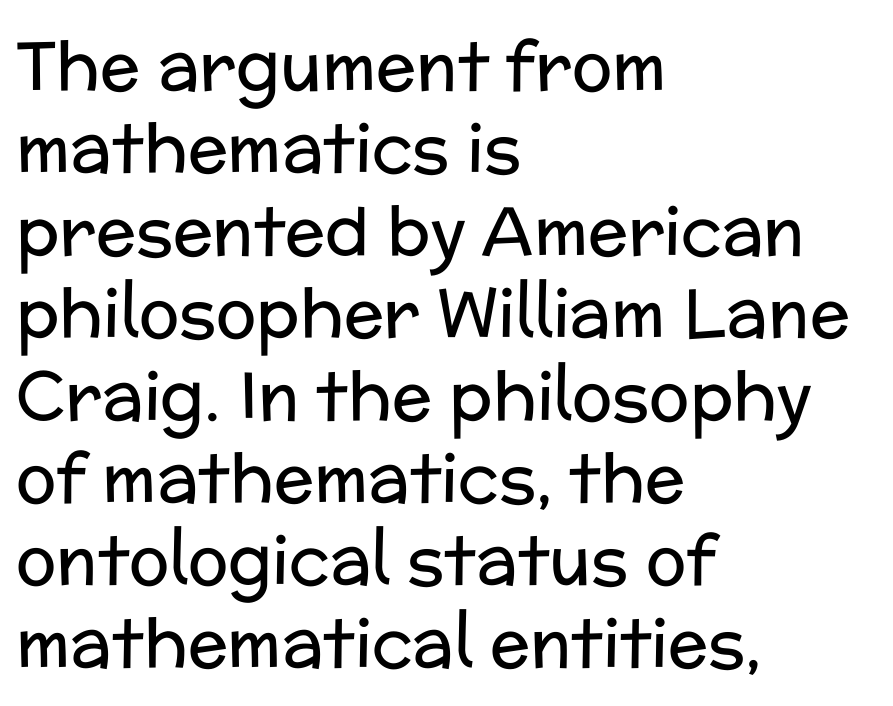
Q: Is the text bold? A: No.
Q: Is the text italic (slanted)? A: No, it is upright.
Q: Is the typeface a serif or a sans-serif typeface? A: Sans-serif.
Q: Is the text underlined? A: No.
Q: How is the paragraph aligned? A: Left-aligned.
Q: Is the spacing between letters normal or unusually wide? A: Normal.
Q: Width (condensed, normal, or wide)? A: Normal.
Q: Stroke contrast? A: Low.
Q: x-height? A: Medium.
Q: Monospaced? A: No.
